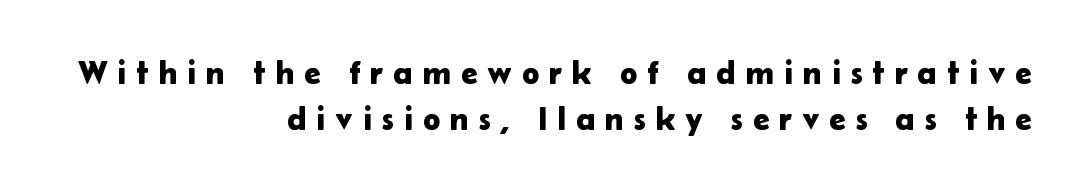
The letters advance in unequal steps, a hallmark of proportional type. Compared with typical paragraphs, the rows here are spaced about the same. Nothing sits at the stroke ends, so this counts as sans-serif. Clear beneath every line of the passage. Compared with typical body copy, the letter spacing here is much looser.
